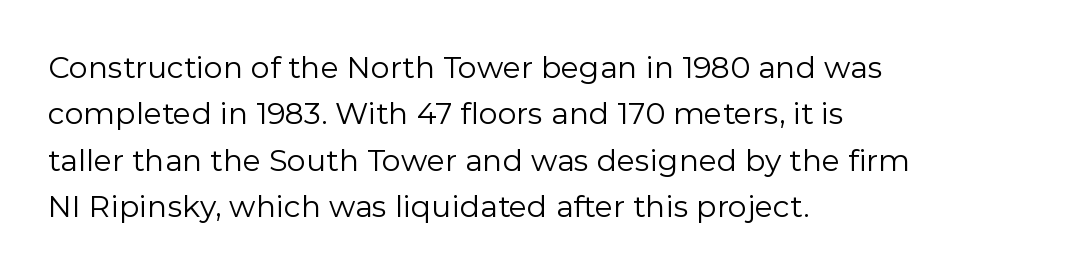
{"serif": "no", "italic": "no", "bold": "no", "weight": "regular", "width": "normal", "stroke_contrast": "low", "x_height": "medium", "monospaced": "no", "underline": "no", "align": "left", "line_spacing": "normal", "line_spacing_ratio": 1.55, "letter_spacing": "normal", "letter_spacing_em": 0.0, "glyph_px": 30}
